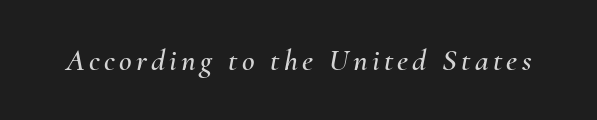
Emphasis-style slanted type is in use. A typesetter would call this proportional, since set widths differ per character. Unmarked baselines from the first word to the last.
